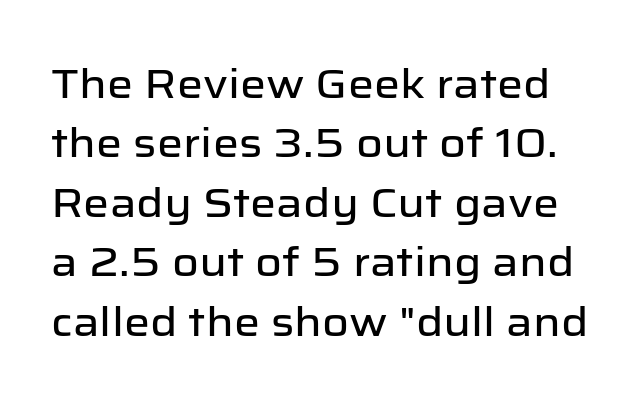
Is there any slant? The stems are plumb. The strip under each line holds only bare page. The letters advance in unequal steps, a hallmark of proportional type. Standard letterfit; no display-style spreading of the glyphs. Compared with typical paragraphs, the rows here are spaced about the same.
